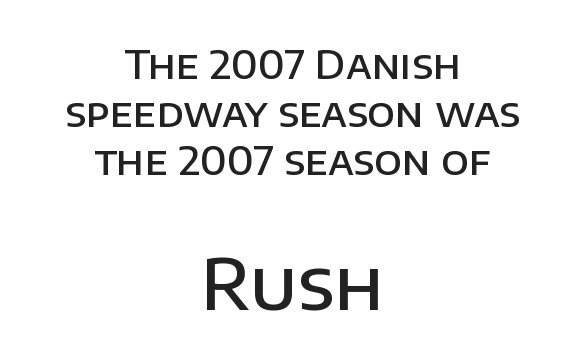
The image shows 70 px semibold sans-serif type, upright; set centered, line spacing 1.2x, normal letter spacing, not underlined; the second (bottom) block is 1.75x larger; low stroke contrast and a large x-height.
